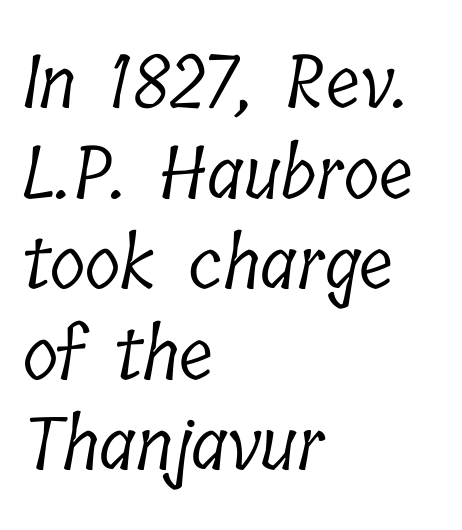
The image shows 73 px light, condensed serif type; set left-aligned, line spacing 1.24x, normal letter spacing, not underlined; low stroke contrast and a medium x-height.
